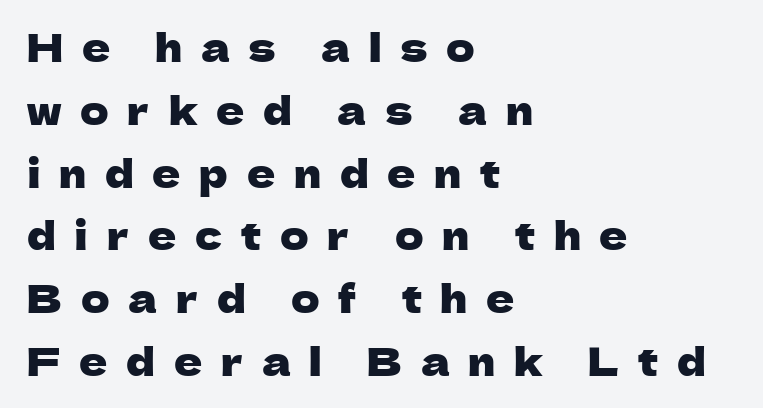
Q: Is the text italic (slanted)? A: No, it is upright.
Q: Is the typeface a serif or a sans-serif typeface? A: Sans-serif.
Q: Is the text underlined? A: No.
Q: How is the paragraph aligned? A: Left-aligned.
Q: Is the spacing between letters normal or unusually wide? A: Unusually wide.
Q: Is the spacing between lines tight, normal or loose? A: Normal.
Q: Width (condensed, normal, or wide)? A: Normal.
Q: Stroke contrast? A: Low.
Q: x-height? A: Medium.
Q: Monospaced? A: No.
